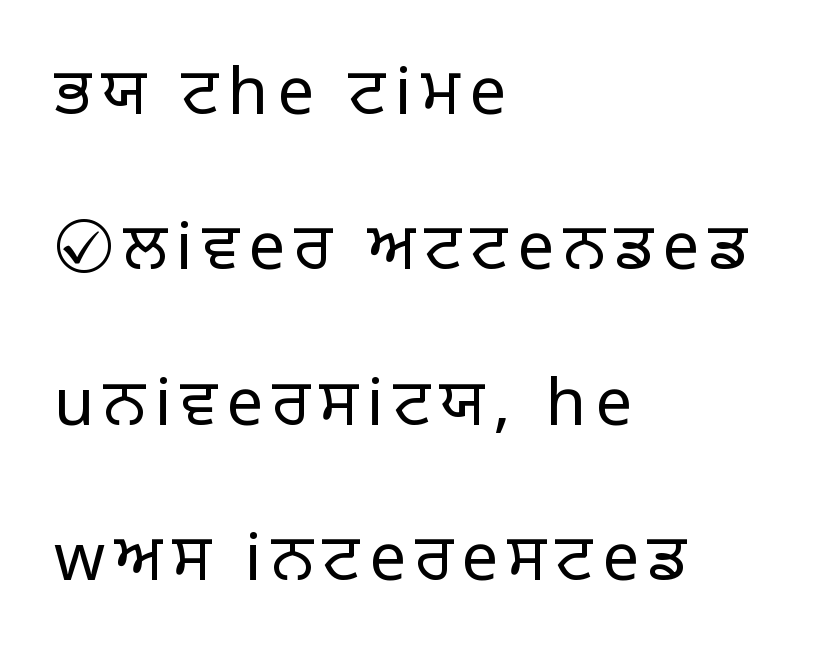
{"serif": "no", "italic": "no", "bold": "no", "weight": "light", "width": "normal", "stroke_contrast": "low", "x_height": "large", "monospaced": "no", "underline": "no", "align": "left", "line_spacing": "loose", "line_spacing_ratio": 2.39, "glyph_px": 65}
